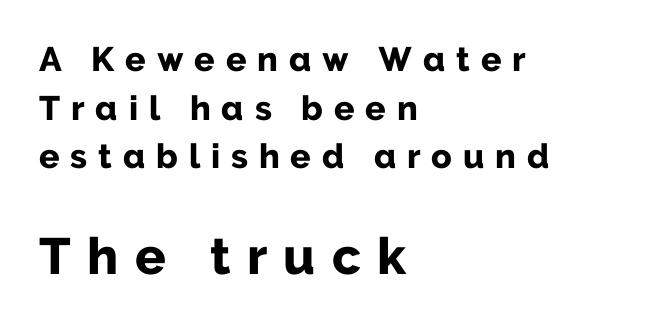
The image shows 51 px bold sans-serif type, upright; set left-aligned, normal line spacing (1.43x), unusually wide letter spacing (+0.32 em), not underlined; the second (bottom) block is 1.5x larger; low stroke contrast and a medium x-height.
